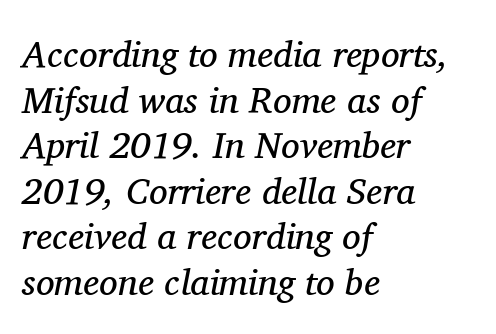
Q: Is the text bold? A: No.
Q: Is the text italic (slanted)? A: Yes, it leans right by about 11 degrees.
Q: Is the typeface a serif or a sans-serif typeface? A: Serif.
Q: Is the text underlined? A: No.
Q: How is the paragraph aligned? A: Left-aligned.
Q: Is the spacing between letters normal or unusually wide? A: Normal.
Q: Width (condensed, normal, or wide)? A: Normal.
Q: Stroke contrast? A: Medium.
Q: x-height? A: Medium.
Q: Monospaced? A: No.
